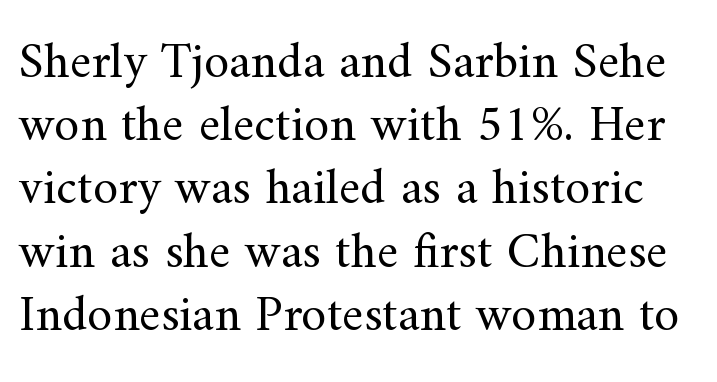
Q: Is the text bold? A: No.
Q: Is the text italic (slanted)? A: No, it is upright.
Q: Is the typeface a serif or a sans-serif typeface? A: Serif.
Q: Is the text underlined? A: No.
Q: Is the spacing between letters normal or unusually wide? A: Normal.
Q: Width (condensed, normal, or wide)? A: Normal.
Q: Stroke contrast? A: Medium.
Q: x-height? A: Small.
Q: Monospaced? A: No.
